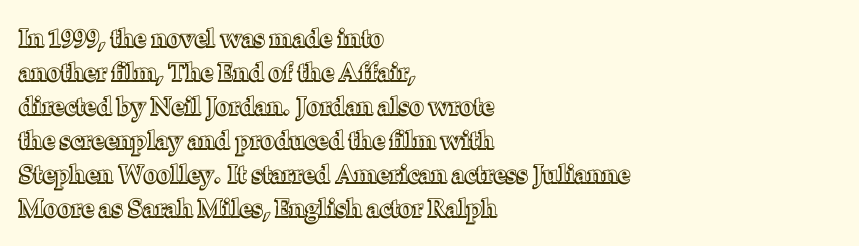
{"italic": "no", "underline": "no", "align": "left", "line_spacing": "normal", "line_spacing_ratio": 1.36, "letter_spacing": "normal", "letter_spacing_em": 0.0, "glyph_px": 25}
